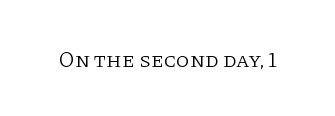
The image shows 22 px text type, upright; set normal letter spacing, not underlined.
